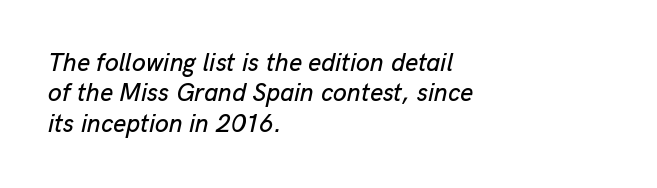
{"italic": "yes", "lean": "right", "slant_degrees": 13, "underline": "no", "align": "left", "line_spacing_ratio": 1.22, "letter_spacing": "normal", "letter_spacing_em": 0.0, "glyph_px": 25}
